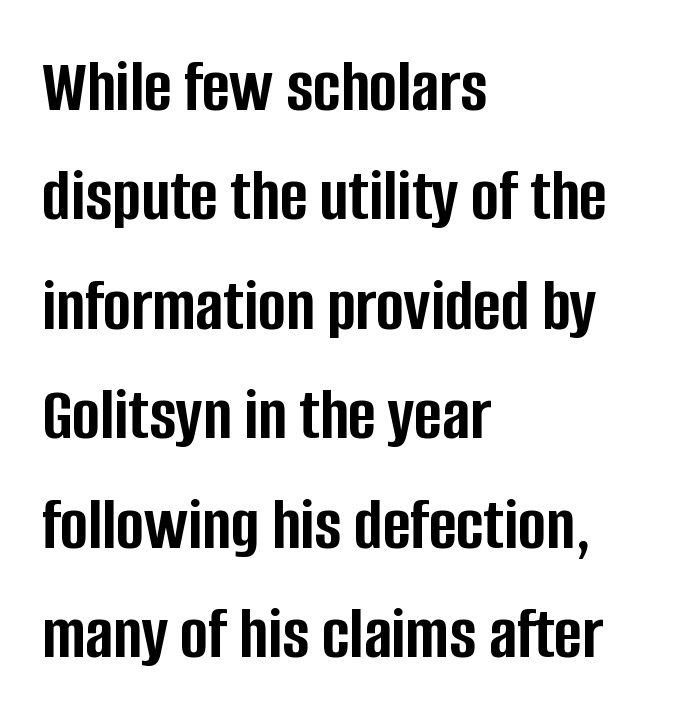
{"serif": "no", "italic": "no", "bold": "yes", "weight": "semibold", "width": "condensed", "stroke_contrast": "low", "x_height": "large", "monospaced": "no", "underline": "no", "align": "left", "line_spacing": "normal", "line_spacing_ratio": 1.46, "letter_spacing": "normal", "letter_spacing_em": 0.0, "glyph_px": 75}
